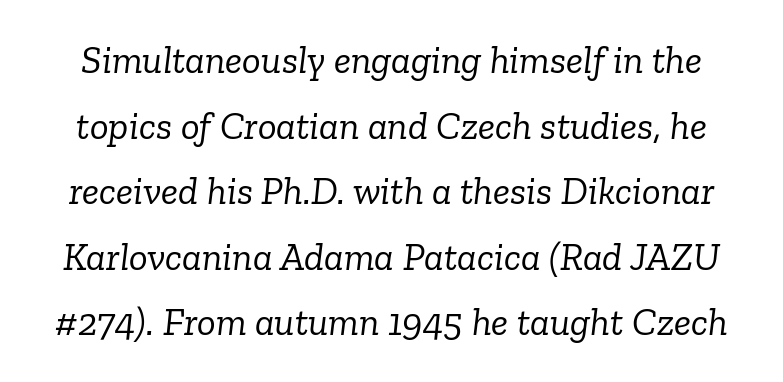
The image shows 39 px light serif type, italic (leaning right); set normal line spacing (1.68x), normal letter spacing, not underlined; low stroke contrast and a medium x-height.
